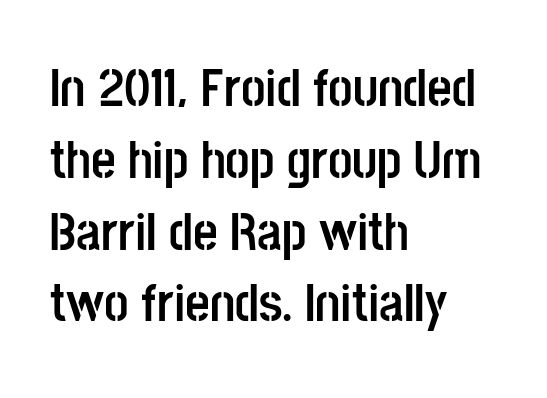
{"serif": "no", "italic": "no", "bold": "yes", "weight": "semibold", "width": "condensed", "stroke_contrast": "low", "x_height": "large", "monospaced": "no", "underline": "no", "align": "left", "line_spacing": "normal", "line_spacing_ratio": 1.33, "letter_spacing": "normal", "letter_spacing_em": 0.0, "glyph_px": 54}
